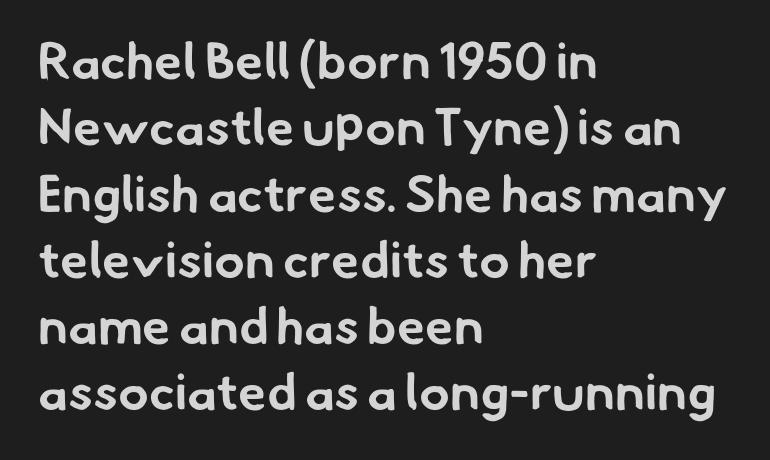
Q: Is the text bold? A: Yes.
Q: Is the typeface a serif or a sans-serif typeface? A: Sans-serif.
Q: Is the text underlined? A: No.
Q: How is the paragraph aligned? A: Left-aligned.
Q: Is the spacing between letters normal or unusually wide? A: Normal.
Q: Is the spacing between lines tight, normal or loose? A: Normal.
Q: Width (condensed, normal, or wide)? A: Normal.
Q: Stroke contrast? A: Low.
Q: x-height? A: Small.
Q: Monospaced? A: No.
